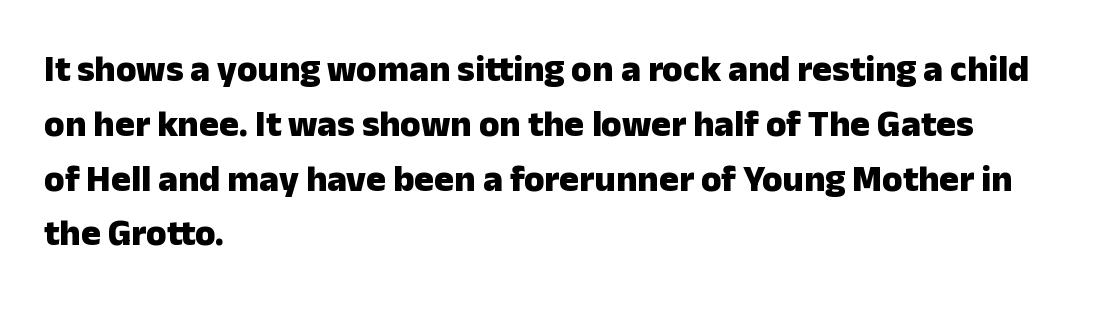
The image shows 37 px heavy sans-serif type, upright; set left-aligned, normal line spacing (1.48x), normal letter spacing, not underlined; low stroke contrast and a medium x-height.
